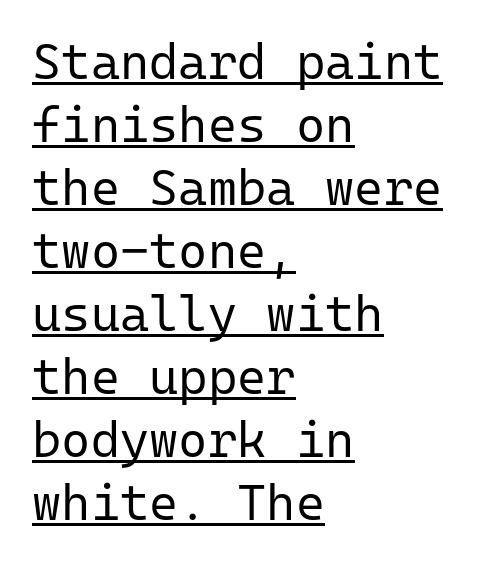
{"serif": "no", "italic": "no", "bold": "no", "weight": "regular", "width": "normal", "stroke_contrast": "low", "x_height": "medium", "monospaced": "yes", "underline": "yes", "align": "left", "line_spacing": "normal", "line_spacing_ratio": 1.26, "letter_spacing": "normal", "letter_spacing_em": 0.0, "glyph_px": 50}
